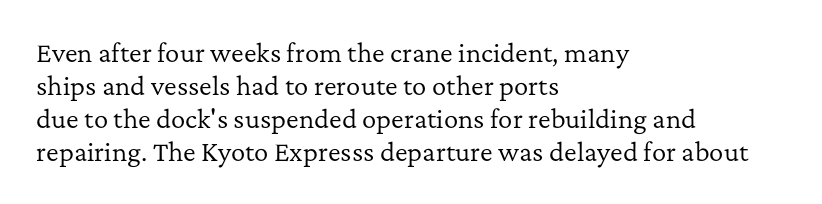
Horizontally, the lines are justified to the leading edge only. A roman cut, with each character standing at attention. The lines sit at an ordinary, default distance from one another. The font sits on the lighter half of the weight spectrum, regular included. Just letters on the line, the space beneath them empty. Standard letterfit; no display-style spreading of the glyphs.
